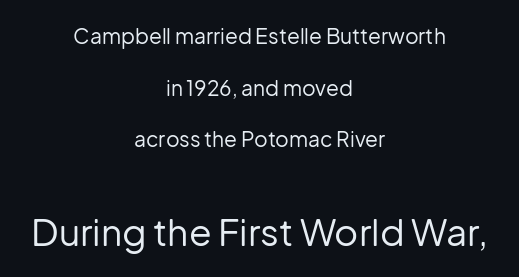
{"serif": "no", "italic": "no", "bold": "no", "weight": "regular", "width": "normal", "stroke_contrast": "low", "x_height": "medium", "monospaced": "no", "underline": "no", "align": "center", "line_spacing": "loose", "line_spacing_ratio": 2.46, "letter_spacing": "normal", "letter_spacing_em": 0.0, "larger_block": "second", "size_ratio": 1.76, "glyph_px": 37}
